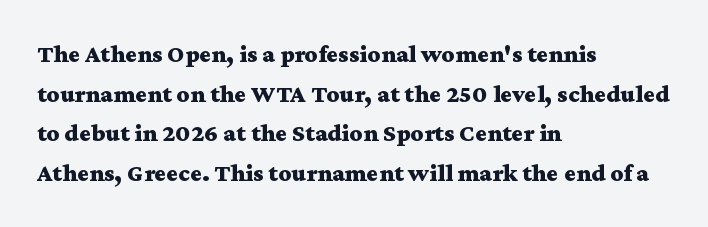
Q: Is the text bold? A: Yes.
Q: Is the text italic (slanted)? A: No, it is upright.
Q: Is the text underlined? A: No.
Q: How is the paragraph aligned? A: Left-aligned.
Q: Is the spacing between letters normal or unusually wide? A: Normal.
Q: Is the spacing between lines tight, normal or loose? A: Normal.
